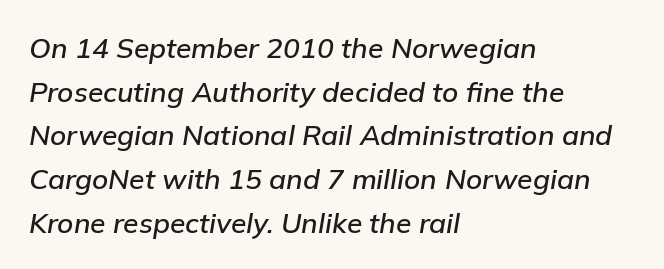
Horizontal alignment here is leftward, the default for most running prose. The rows are spaced the way most documents space them. The tracking reads as untouched default to a designer's eye. The rendering uses natural spacing where letterforms have individual widths. The area under the type is left untouched.
